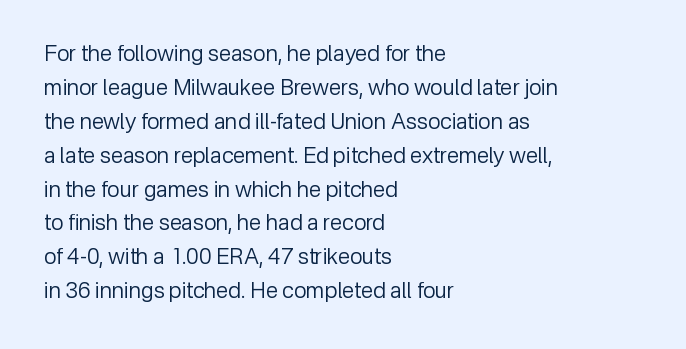
The image shows 22 px text type, upright; set left-aligned, normal line spacing (1.54x), normal letter spacing, not underlined.
